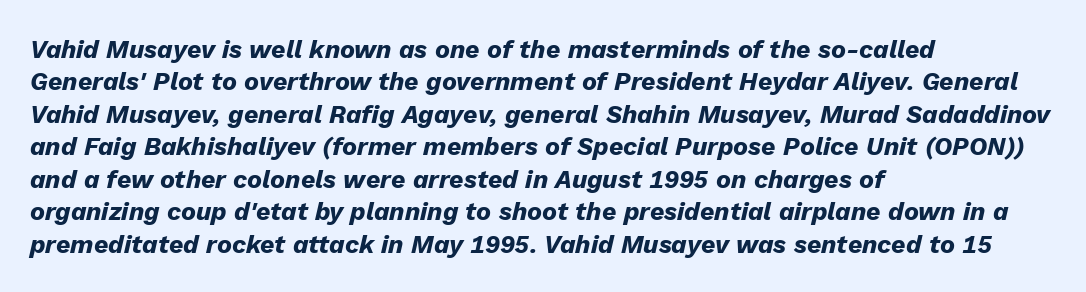
Short and long lines alike share a common starting point at left. Strong, thick strokes mark this as bold type. Anything drawn beneath the words? Only blank space. Rows of type keep a routine distance in the vertical direction. Short note: letters normally spaced.
